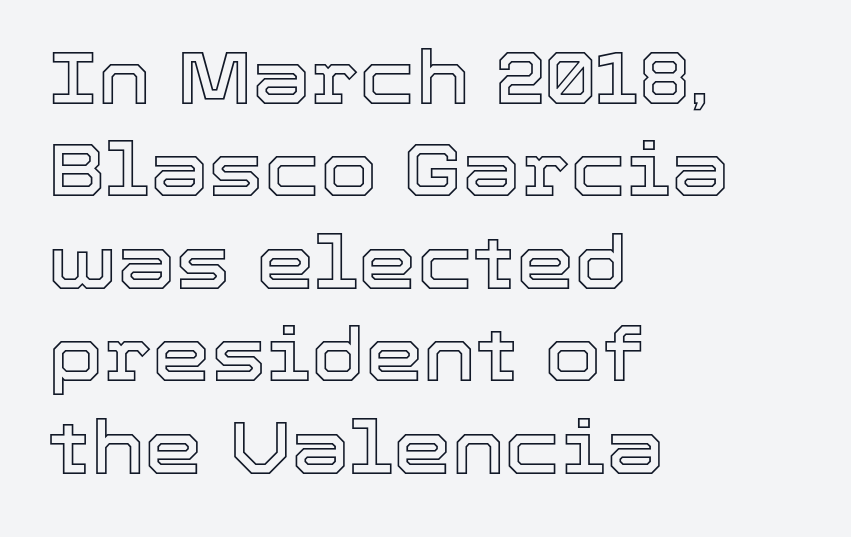
Descender tails drop into unmarked territory. The rendering keeps characters at their native spacing. The paragraph has a hard left edge and a soft right edge. Does the lettering tilt? It doesn't — this is upright. The block of text has a typical density, with ordinary space between rows. The face used here is proportionally spaced, like ordinary book or web type.
